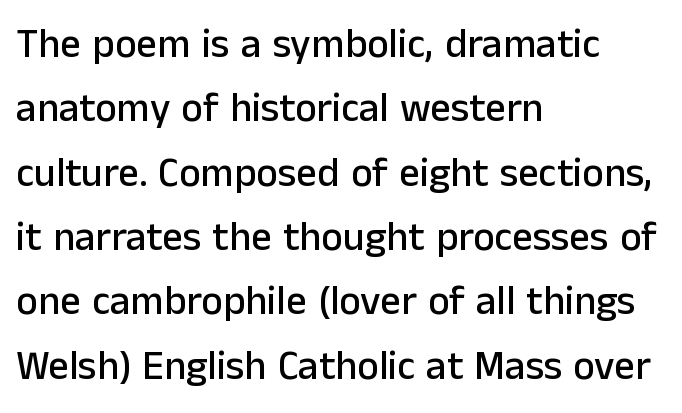
Q: Is the text italic (slanted)? A: No, it is upright.
Q: Is the typeface a serif or a sans-serif typeface? A: Sans-serif.
Q: Is the text underlined? A: No.
Q: How is the paragraph aligned? A: Left-aligned.
Q: Is the spacing between letters normal or unusually wide? A: Normal.
Q: Is the spacing between lines tight, normal or loose? A: Normal.
Q: Width (condensed, normal, or wide)? A: Normal.
Q: Stroke contrast? A: Low.
Q: x-height? A: Medium.
Q: Monospaced? A: No.
